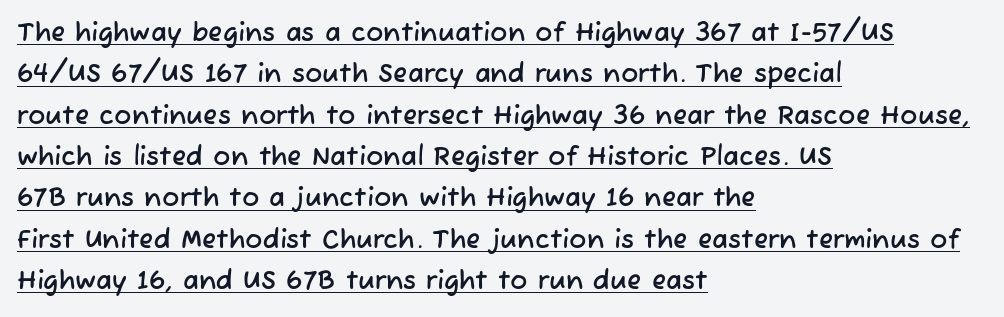
{"underline": "yes", "align": "left", "line_spacing": "normal", "line_spacing_ratio": 1.59, "letter_spacing": "normal", "letter_spacing_em": 0.0, "glyph_px": 26}
